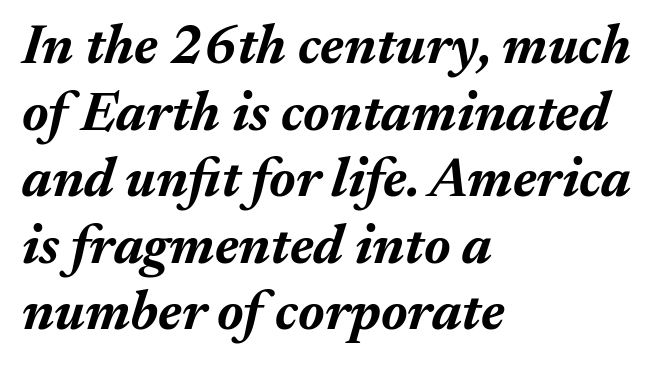
Caption: standard tracking, unaltered. Horizontally, the lines are justified to the leading edge only. This is oblique type, the kind used for emphasis or titles. The strip under each line holds only bare page. The letters advance in unequal steps, a hallmark of proportional type. The strokes are fattened all the way to bold.
